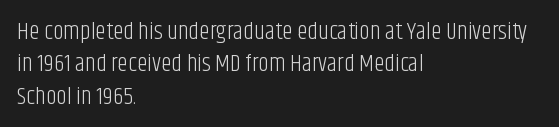
{"italic": "no", "bold": "no", "underline": "no", "align": "left", "line_spacing": "normal", "line_spacing_ratio": 1.35, "letter_spacing": "normal", "letter_spacing_em": 0.0, "glyph_px": 24}
